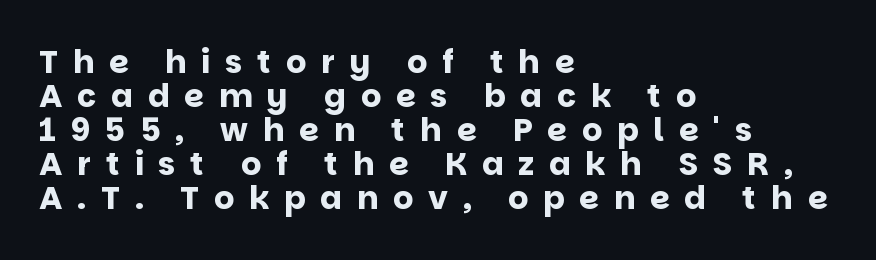
Classification — sans serif. Italic? Not at all — the glyphs are vertical. Inter-character spacing is expanded well beyond the font's built-in metrics. Note the varied advance widths — an 'i' is clearly narrower than an 'm'. Summary of vertical rhythm: compact, with narrow interline spacing.
